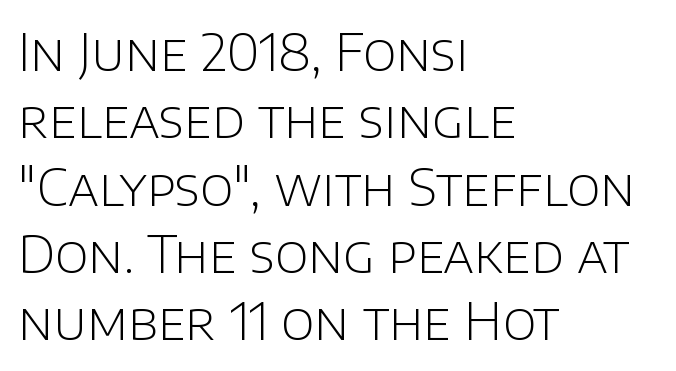
Line beginnings align vertically; line endings do not. Descenders are the only things crossing below the line. Proportional: the letters do not fall into vertical columns. The leading is moderate, giving the passage an even texture. It's the straight-up-and-down kind of type. No chunkiness to these letters — they're not bold.
